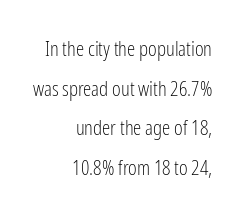
Q: Is the text bold? A: No.
Q: Is the text italic (slanted)? A: No, it is upright.
Q: Is the text underlined? A: No.
Q: How is the paragraph aligned? A: Right-aligned.
Q: Is the spacing between letters normal or unusually wide? A: Normal.
